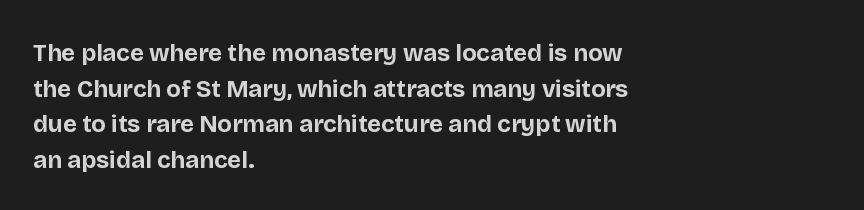
Q: Is the text bold? A: Yes.
Q: Is the text italic (slanted)? A: No, it is upright.
Q: Is the text underlined? A: No.
Q: How is the paragraph aligned? A: Left-aligned.
Q: Is the spacing between letters normal or unusually wide? A: Normal.
Q: Is the spacing between lines tight, normal or loose? A: Normal.
